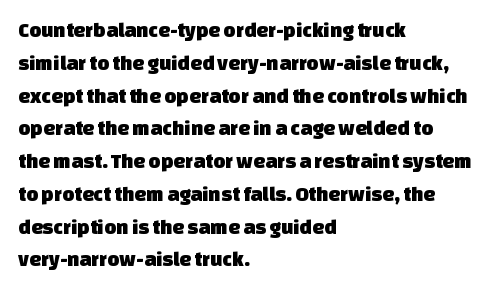
{"underline": "no", "align": "left", "line_spacing": "normal", "line_spacing_ratio": 1.56, "letter_spacing": "normal", "letter_spacing_em": 0.0, "glyph_px": 21}
